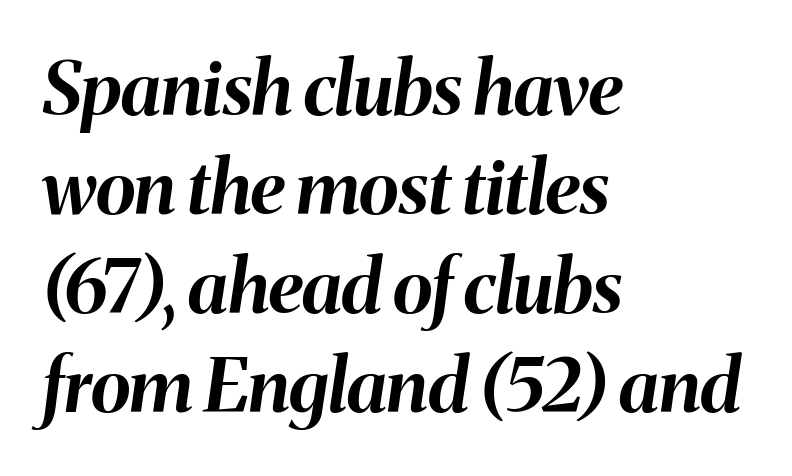
The face used here is rendered with its standard letterfit. What weight is shown? A full bold with thick strokes. Decoration check: the copy has no underline. A typesetter would call this leading conventional body-copy spacing. Tall strokes in this sample are angled rather than plumb. Visually the block forms a straight wall on the left and a jagged coastline on the right.
